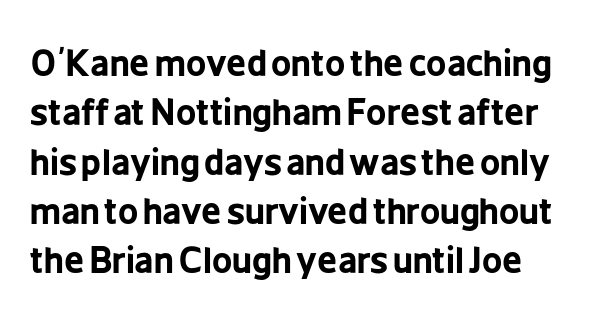
{"serif": "no", "italic": "no", "bold": "yes", "weight": "bold", "width": "condensed", "stroke_contrast": "low", "x_height": "medium", "monospaced": "no", "underline": "no", "align": "left", "line_spacing": "normal", "line_spacing_ratio": 1.41, "letter_spacing": "normal", "letter_spacing_em": 0.0, "glyph_px": 35}
